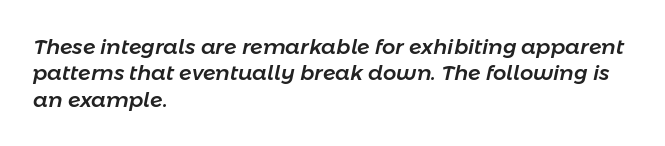
{"italic": "yes", "lean": "right", "slant_degrees": 11, "underline": "no", "align": "left", "line_spacing": "normal", "line_spacing_ratio": 1.26, "letter_spacing": "normal", "letter_spacing_em": 0.0, "glyph_px": 21}
